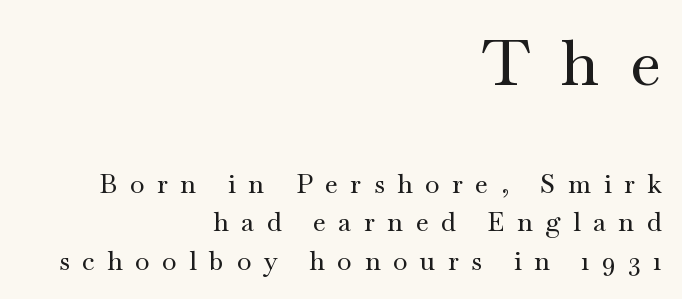
{"serif": "yes", "italic": "no", "width": "wide", "stroke_contrast": "medium", "x_height": "small", "monospaced": "no", "underline": "no", "align": "right", "line_spacing": "normal", "line_spacing_ratio": 1.48, "letter_spacing": "wide", "letter_spacing_em": 0.49, "larger_block": "first", "size_ratio": 2.46, "glyph_px": 64}
